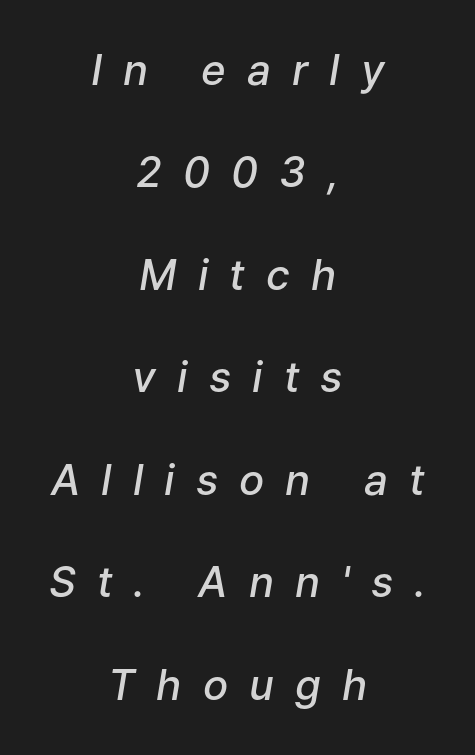
Q: Is the text bold? A: Semi-bold.
Q: Is the text italic (slanted)? A: Yes, it leans right by about 9 degrees.
Q: Is the text underlined? A: No.
Q: How is the paragraph aligned? A: Centered.
Q: Is the spacing between letters normal or unusually wide? A: Unusually wide.
Q: Is the spacing between lines tight, normal or loose? A: Loose.
Q: Width (condensed, normal, or wide)? A: Normal.
Q: Stroke contrast? A: Low.
Q: x-height? A: Medium.
Q: Monospaced? A: No.
